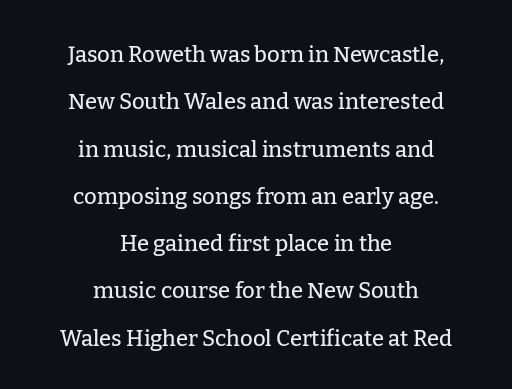
Style check: upright. The baseline area is clear. Notice the wide empty band between every row — that's loose leading. The horizontal fit of the characters is conventional and even.
